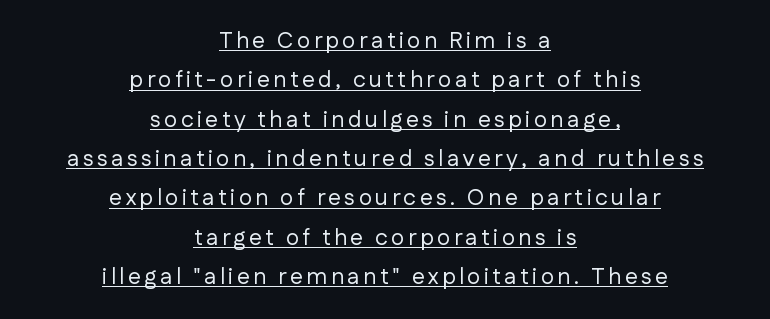
{"italic": "no", "bold": "no", "underline": "yes", "align": "center", "line_spacing_ratio": 1.71, "glyph_px": 23}
